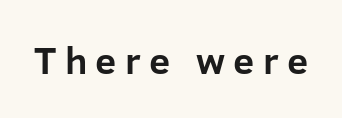
{"serif": "no", "italic": "no", "bold": "yes", "weight": "bold", "width": "normal", "stroke_contrast": "low", "x_height": "medium", "monospaced": "no", "underline": "no", "letter_spacing": "wide", "letter_spacing_em": 0.22, "glyph_px": 38}
